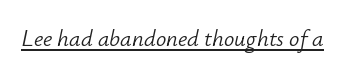
Q: Is the text bold? A: No.
Q: Is the text italic (slanted)? A: Yes, it leans right by about 12 degrees.
Q: Is the text underlined? A: Yes.
Q: Is the spacing between letters normal or unusually wide? A: Normal.
